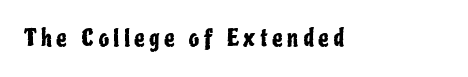
{"italic": "no", "underline": "no", "letter_spacing": "wide", "letter_spacing_em": 0.2, "glyph_px": 23}
